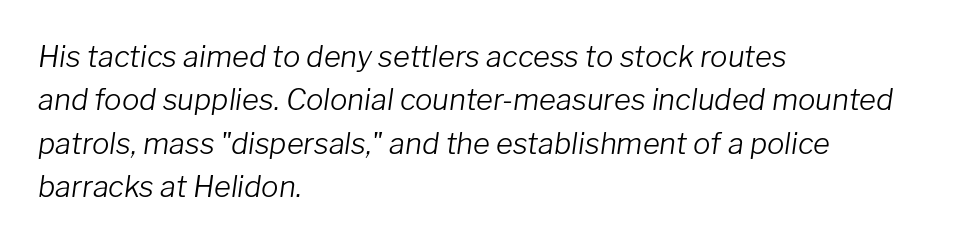
Q: Is the text bold? A: No.
Q: Is the text italic (slanted)? A: Yes, it leans right by about 8 degrees.
Q: Is the text underlined? A: No.
Q: How is the paragraph aligned? A: Left-aligned.
Q: Is the spacing between letters normal or unusually wide? A: Normal.
Q: Is the spacing between lines tight, normal or loose? A: Normal.
Q: Width (condensed, normal, or wide)? A: Normal.
Q: Stroke contrast? A: Low.
Q: x-height? A: Medium.
Q: Monospaced? A: No.
